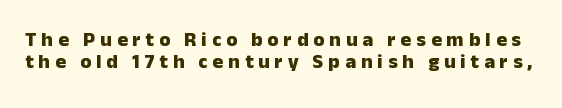
{"italic": "no", "bold": "yes", "underline": "no", "line_spacing": "tight", "line_spacing_ratio": 1.11, "letter_spacing": "wide", "letter_spacing_em": 0.25, "glyph_px": 20}
